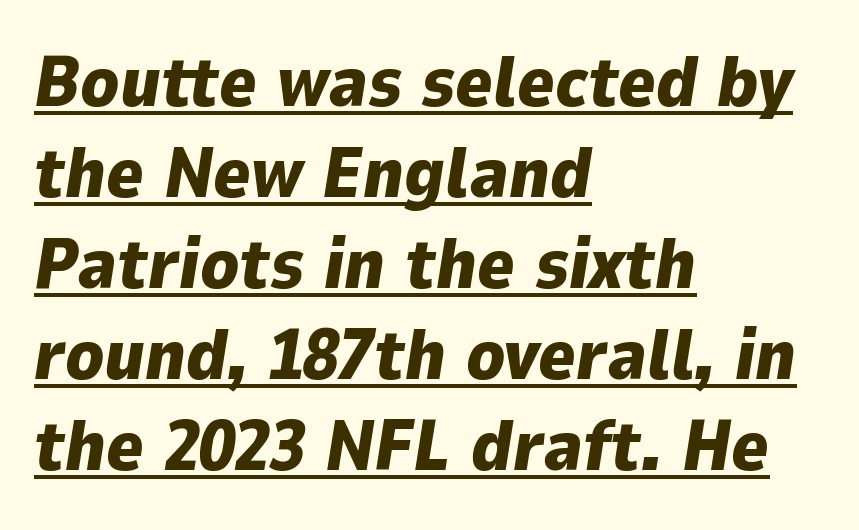
Q: Is the text bold? A: Yes.
Q: Is the text italic (slanted)? A: Yes, it leans right by about 9 degrees.
Q: Is the text underlined? A: Yes.
Q: How is the paragraph aligned? A: Left-aligned.
Q: Is the spacing between letters normal or unusually wide? A: Normal.
Q: Is the spacing between lines tight, normal or loose? A: Normal.
Q: Width (condensed, normal, or wide)? A: Normal.
Q: Stroke contrast? A: Low.
Q: x-height? A: Medium.
Q: Monospaced? A: No.
